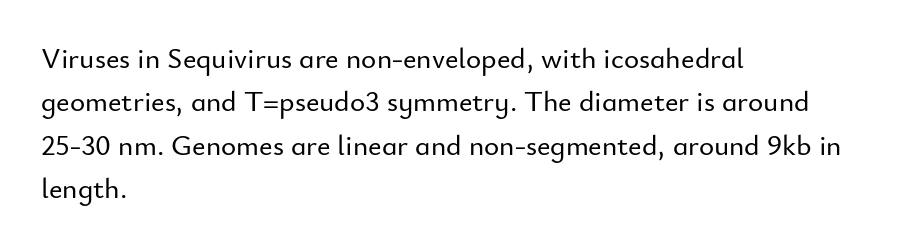
Notice how the passage keeps a crisp vertical edge on the left only. Compared with typical paragraphs, the rows here are spaced about the same. You could call the tracking neutral — neither tight nor loose. The strip under each line holds only bare page.
